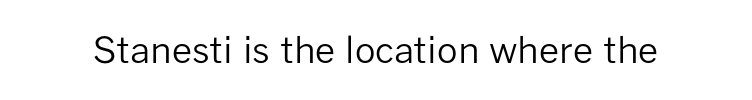
Is this a fixed-width face? No — the glyphs have proportional, varying widths. Vertical strokes here are truly vertical. Glance below the letters and you will spot only blank space. The face used here is a sans, in the tradition of grotesques and geometrics. The face looks like a standard text weight, possibly lighter. Short note: letters normally spaced.
